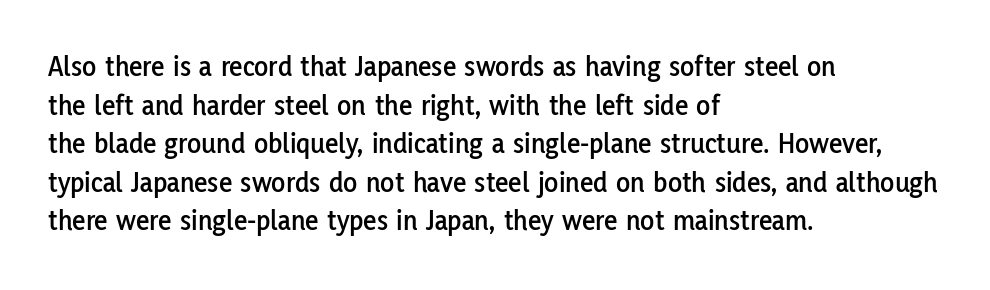
The image shows 29 px sans-serif type, upright; set left-aligned, normal line spacing (1.33x), normal letter spacing, not underlined; low stroke contrast and a medium x-height.
